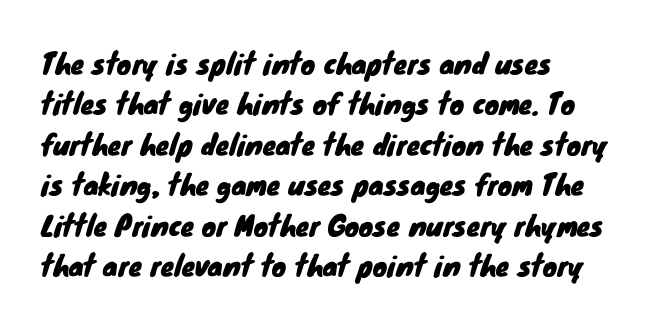
This rendering features lettering with no underline. Successive baselines arrive at the customary interval. Leftover space on each line is placed entirely after the last word. The passage shown has conventional tracking throughout.
